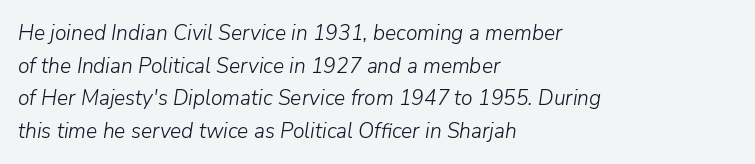
A student would call this left alignment; a typographer would say flush left, rag right. No extra tracking has been applied to these lines. Weight: regular or lighter. Letters rest on an invisible, unmarked baseline.
